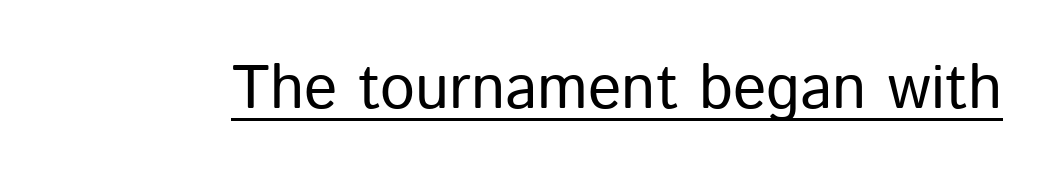
{"serif": "no", "italic": "no", "bold": "no", "weight": "regular", "width": "normal", "stroke_contrast": "low", "x_height": "medium", "monospaced": "no", "underline": "yes", "letter_spacing": "normal", "letter_spacing_em": 0.0, "glyph_px": 62}
